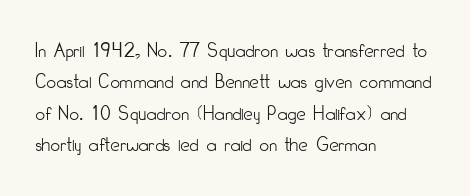
{"italic": "no", "bold": "no", "underline": "no", "align": "left", "line_spacing": "normal", "line_spacing_ratio": 1.49, "letter_spacing": "normal", "letter_spacing_em": 0.0, "glyph_px": 21}
